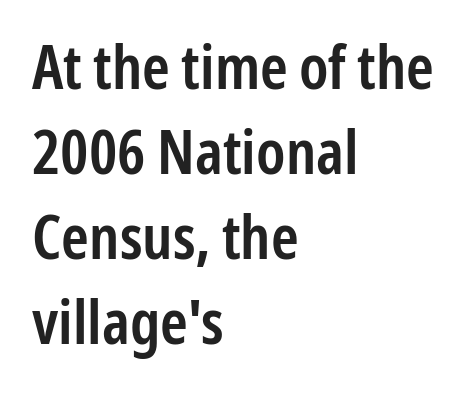
{"serif": "no", "italic": "no", "bold": "semi", "weight": "semibold", "width": "condensed", "stroke_contrast": "low", "x_height": "medium", "monospaced": "no", "underline": "no", "align": "left", "line_spacing": "normal", "line_spacing_ratio": 1.37, "letter_spacing": "normal", "letter_spacing_em": 0.0, "glyph_px": 62}
